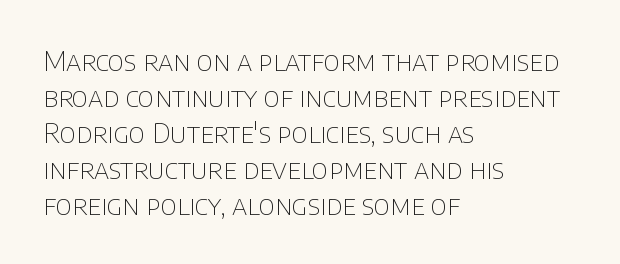
A clean baseline with only descenders dipping below it. The letters stand upright; this is a roman face. The letterforms sit shoulder to shoulder at normal distance. The compositor pushed each line to the left boundary.
